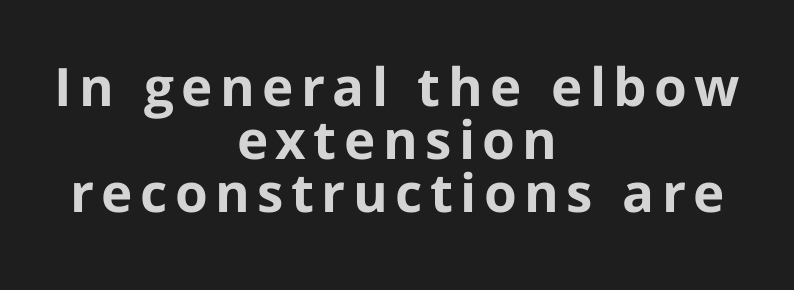
Q: Is the text bold? A: Yes.
Q: Is the text italic (slanted)? A: No, it is upright.
Q: Is the typeface a serif or a sans-serif typeface? A: Sans-serif.
Q: Is the text underlined? A: No.
Q: How is the paragraph aligned? A: Centered.
Q: Is the spacing between lines tight, normal or loose? A: Tight.
Q: Width (condensed, normal, or wide)? A: Normal.
Q: Stroke contrast? A: Low.
Q: x-height? A: Medium.
Q: Monospaced? A: No.
